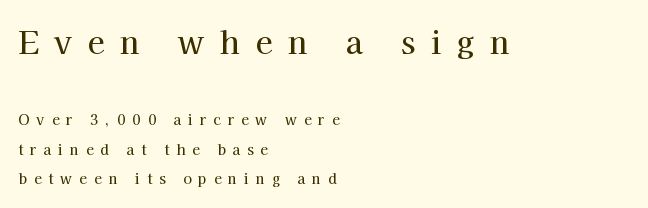
{"serif": "yes", "italic": "no", "width": "normal", "stroke_contrast": "high", "x_height": "medium", "monospaced": "no", "underline": "no", "align": "left", "line_spacing": "loose", "line_spacing_ratio": 2.11, "letter_spacing": "wide", "letter_spacing_em": 0.5, "larger_block": "first", "size_ratio": 2.21, "glyph_px": 31}
